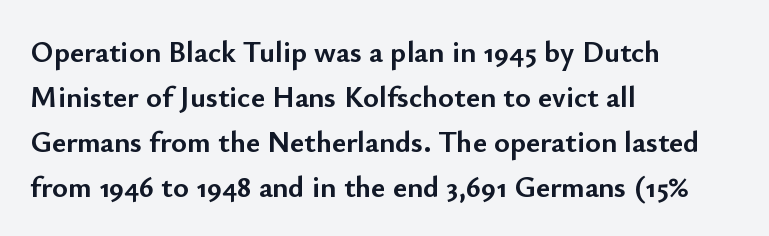
The image shows 30 px semibold sans-serif type, upright; set left-aligned, normal line spacing (1.5x), normal letter spacing, not underlined; low stroke contrast and a small x-height.
